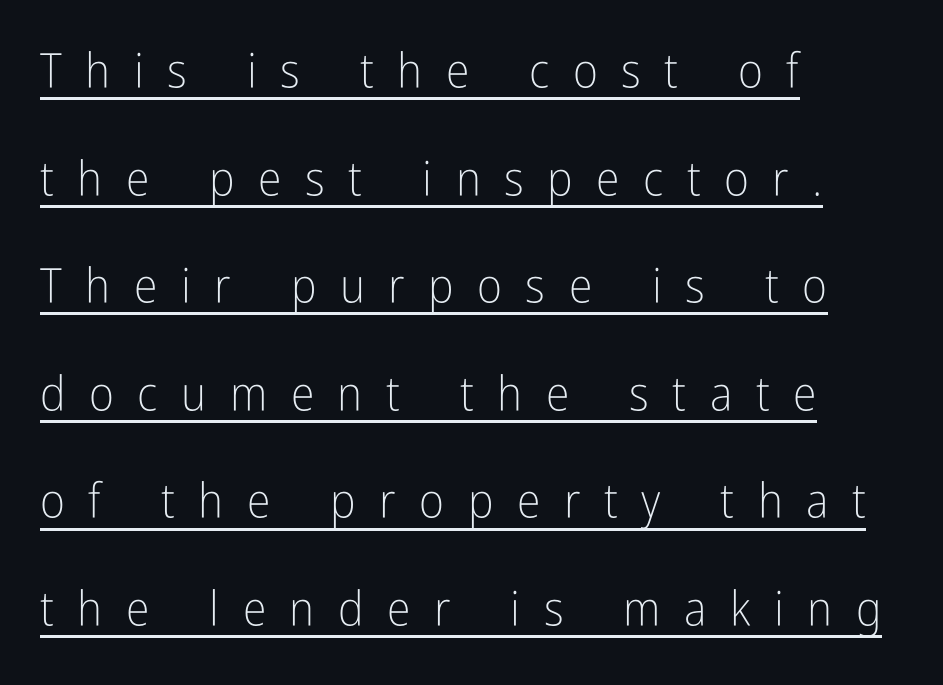
Q: Is the text bold? A: No.
Q: Is the text italic (slanted)? A: No, it is upright.
Q: Is the typeface a serif or a sans-serif typeface? A: Sans-serif.
Q: Is the text underlined? A: Yes.
Q: How is the paragraph aligned? A: Left-aligned.
Q: Is the spacing between letters normal or unusually wide? A: Unusually wide.
Q: Is the spacing between lines tight, normal or loose? A: Loose.
Q: Width (condensed, normal, or wide)? A: Condensed.
Q: Stroke contrast? A: Low.
Q: x-height? A: Medium.
Q: Monospaced? A: No.
